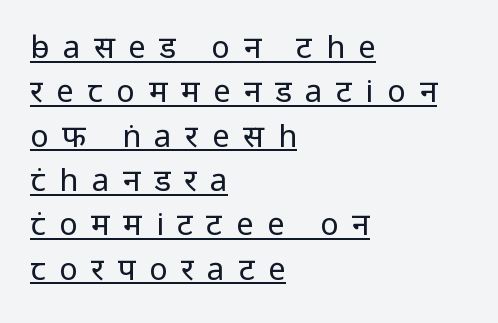
The image shows 31 px regular-weight sans-serif type, upright; set left-aligned, normal line spacing (1.43x), unusually wide letter spacing (+0.44 em), underlined; low stroke contrast and a medium x-height.
